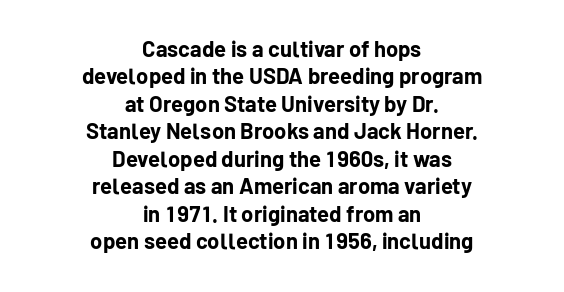
{"italic": "no", "bold": "yes", "underline": "no", "align": "center", "line_spacing": "normal", "line_spacing_ratio": 1.25, "letter_spacing": "normal", "letter_spacing_em": 0.0, "glyph_px": 22}
